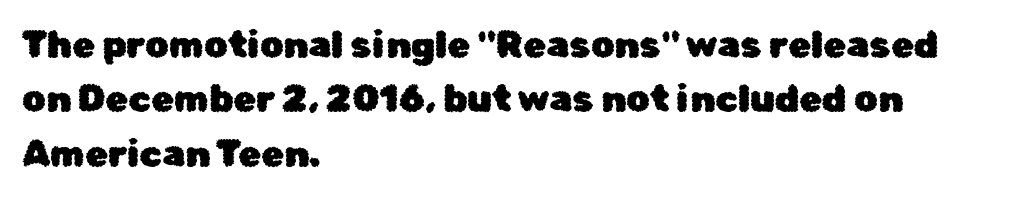
A roman cut, with each character standing at attention. Interline gaps are of average width in this sample. What kind of face is this? One without serifs — a sans. These lines are rendered in a variable-pitch font. Rule under the text: the space is simply empty.
